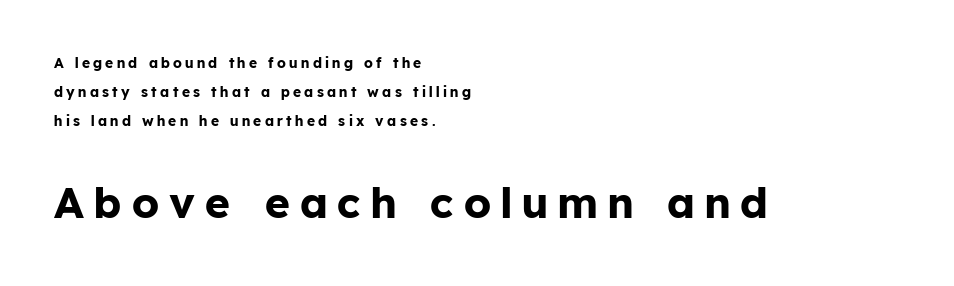
{"serif": "no", "italic": "no", "bold": "yes", "weight": "bold", "width": "normal", "stroke_contrast": "low", "x_height": "medium", "monospaced": "no", "underline": "no", "align": "left", "line_spacing": "loose", "line_spacing_ratio": 2.07, "letter_spacing": "wide", "letter_spacing_em": 0.24, "larger_block": "second", "size_ratio": 3.07, "glyph_px": 43}
